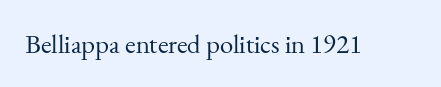
{"italic": "no", "bold": "no", "underline": "no", "letter_spacing": "normal", "letter_spacing_em": 0.0, "glyph_px": 27}
